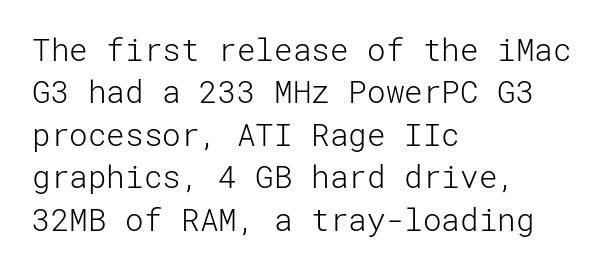
{"serif": "no", "italic": "no", "bold": "no", "weight": "light", "width": "normal", "stroke_contrast": "low", "x_height": "medium", "underline": "no", "align": "left", "line_spacing": "normal", "line_spacing_ratio": 1.37, "letter_spacing": "normal", "letter_spacing_em": 0.0, "glyph_px": 31}
